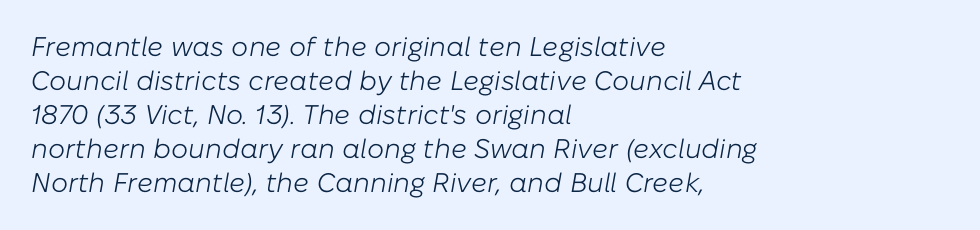
The image shows 27 px text type, italic (leaning right); set left-aligned, normal line spacing (1.26x), normal letter spacing, not underlined.
